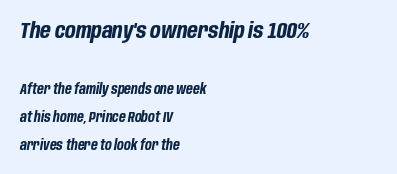
The image shows 22 px bold type, italic (leaning right); set left-aligned, loose line spacing (2.0x), normal letter spacing, not underlined; the first (top) block is 1.57x larger.
